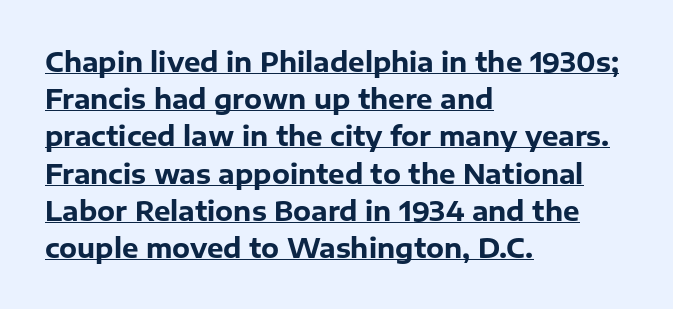
The specimen includes a rule beneath the text block's lines. Notice how thick the strokes are: this is what a full bold looks like. The text block is weighted toward the left margin, trailing off unevenly rightward. Letter spacing: default. This sample uses an upright cut, with every glyph sitting square on the baseline. How would I describe the line gaps? Plain and ordinary.
